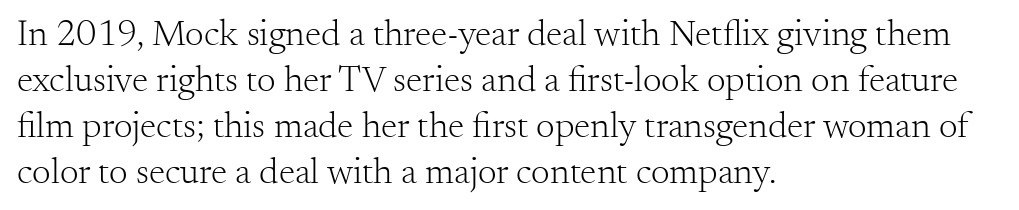
Summary of weight: not heavy and not bold. Style check: upright. The face used here is proportionally spaced, like ordinary book or web type. The lines are quadded left. Standard letterfit; no display-style spreading of the glyphs. Check the space under the baseline: it is left empty.
